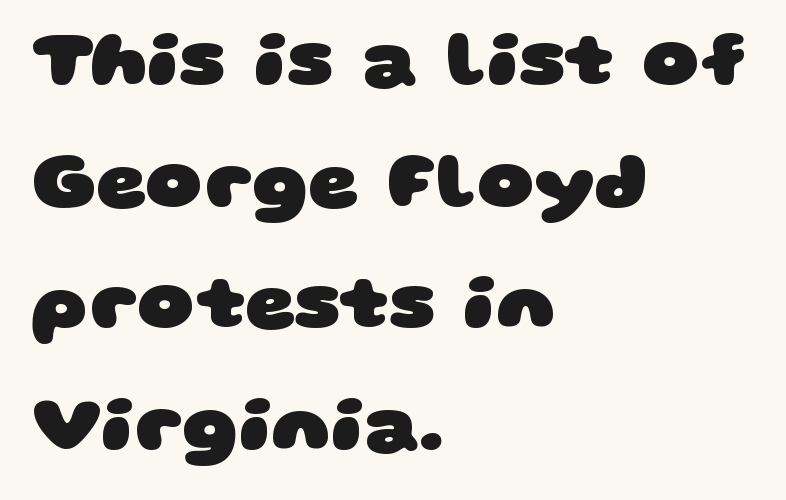
The image shows 78 px heavy, wide sans-serif type; set left-aligned, normal line spacing (1.56x), normal letter spacing, not underlined; low stroke contrast and a large x-height.
